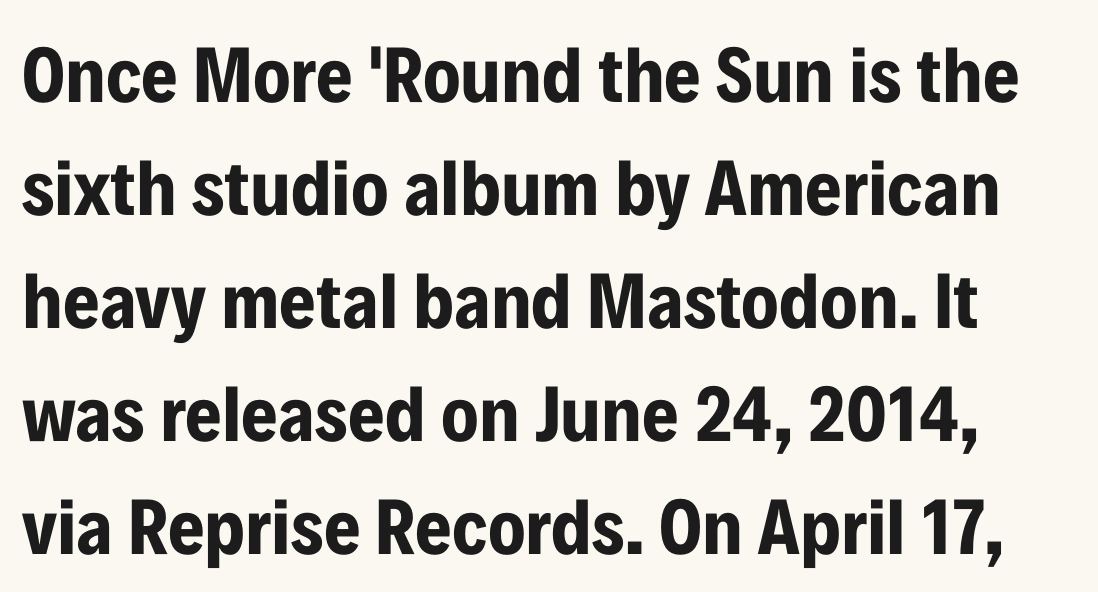
The image shows 79 px bold, condensed sans-serif type, upright; set normal line spacing (1.43x), normal letter spacing, not underlined; low stroke contrast and a medium x-height.
